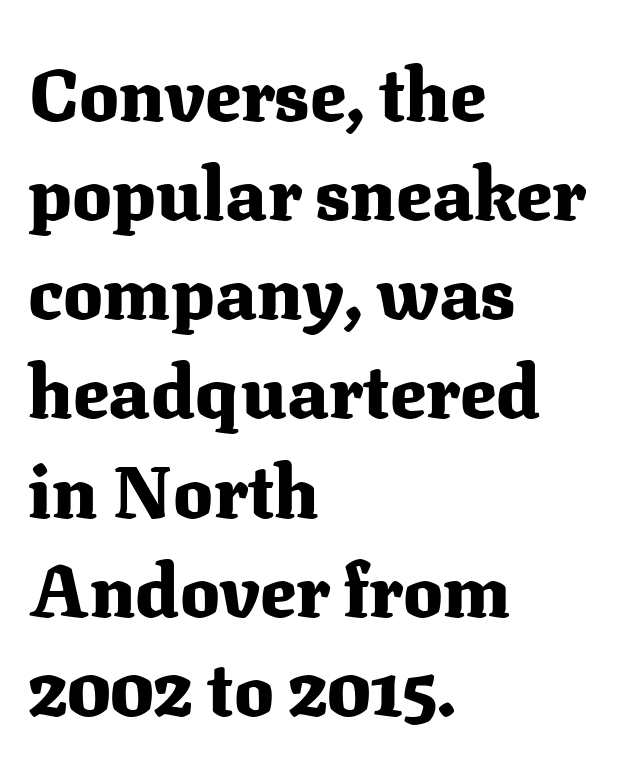
The image shows 74 px heavy serif type, upright; set left-aligned, normal line spacing (1.34x), normal letter spacing, not underlined; medium stroke contrast and a medium x-height.
